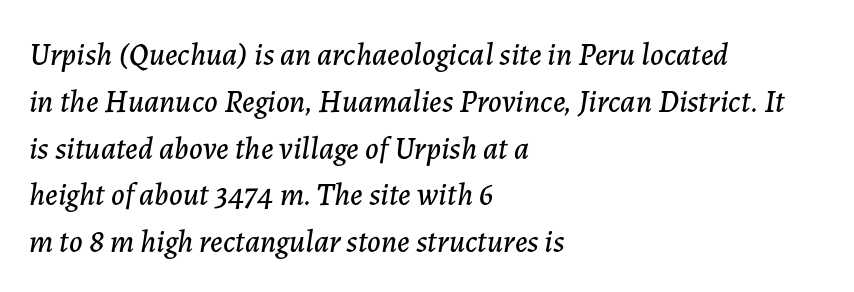
The image shows 31 px text type, italic (leaning right); set left-aligned, normal line spacing (1.51x), normal letter spacing, not underlined; low stroke contrast and a medium x-height.
